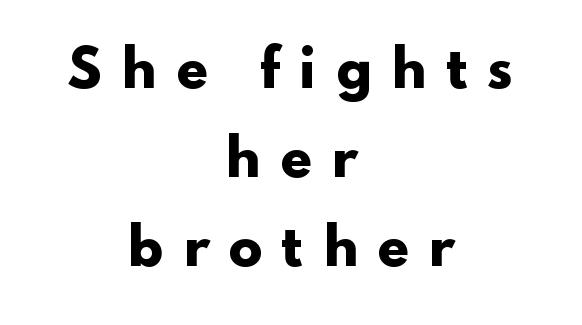
{"serif": "no", "italic": "no", "bold": "yes", "weight": "heavy", "width": "wide", "stroke_contrast": "low", "x_height": "small", "monospaced": "no", "underline": "no", "align": "center", "line_spacing_ratio": 1.75, "letter_spacing": "wide", "letter_spacing_em": 0.36, "glyph_px": 51}
